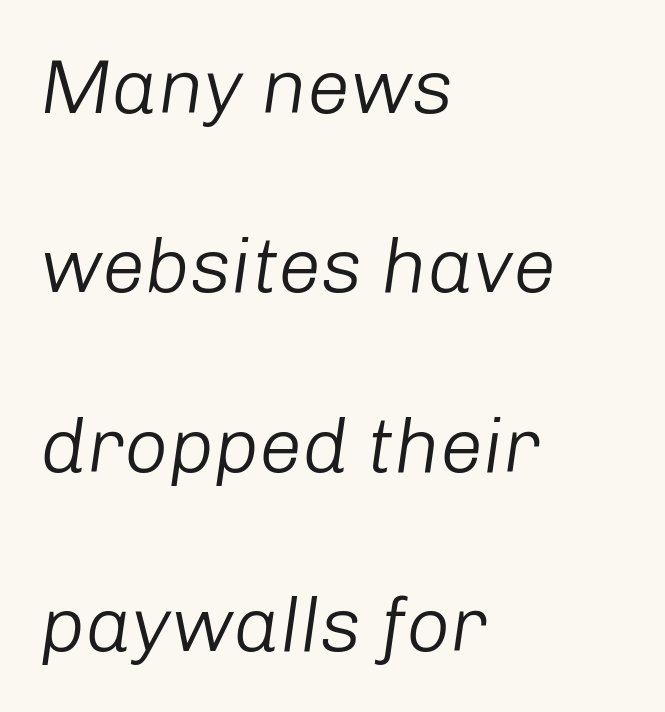
Q: Is the text bold? A: No.
Q: Is the text italic (slanted)? A: Yes, it leans right by about 8 degrees.
Q: Is the text underlined? A: No.
Q: How is the paragraph aligned? A: Left-aligned.
Q: Is the spacing between letters normal or unusually wide? A: Normal.
Q: Is the spacing between lines tight, normal or loose? A: Loose.
Q: Width (condensed, normal, or wide)? A: Normal.
Q: Stroke contrast? A: Low.
Q: x-height? A: Medium.
Q: Monospaced? A: No.
